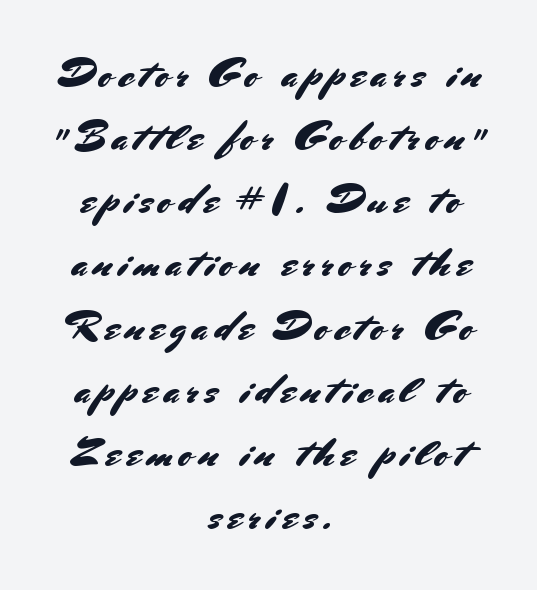
Q: Is the text italic (slanted)? A: Yes.
Q: Is the typeface a serif or a sans-serif typeface? A: Sans-serif.
Q: Is the text underlined? A: No.
Q: How is the paragraph aligned? A: Centered.
Q: Is the spacing between lines tight, normal or loose? A: Normal.
Q: Width (condensed, normal, or wide)? A: Normal.
Q: Stroke contrast? A: Medium.
Q: x-height? A: Small.
Q: Monospaced? A: No.
